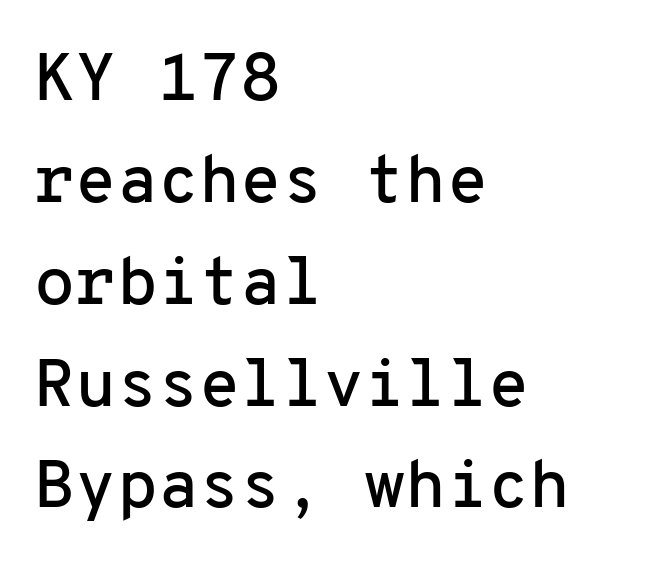
The image shows 67 px sans-serif type, upright, monospaced; set left-aligned, normal line spacing (1.52x), normal letter spacing, not underlined; low stroke contrast and a medium x-height.
